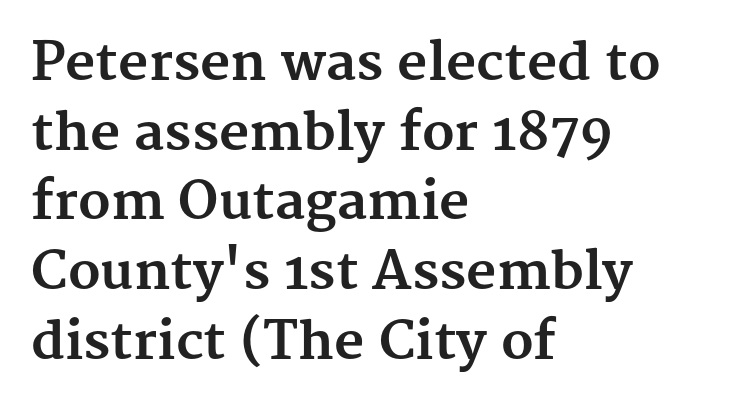
The image shows 52 px bold serif type, upright; set left-aligned, normal line spacing (1.34x), normal letter spacing, not underlined; medium stroke contrast and a medium x-height.
